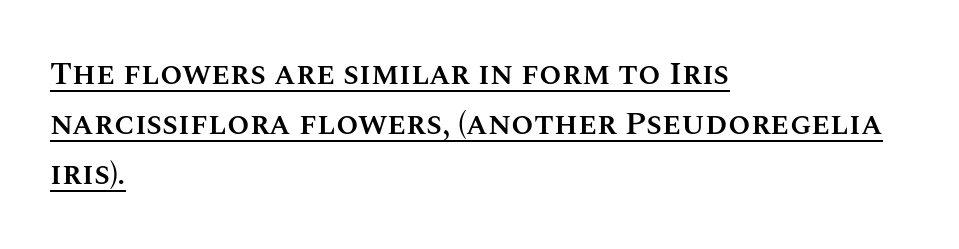
The image shows 32 px semibold type, upright; set left-aligned, normal line spacing (1.56x), normal letter spacing, underlined; medium stroke contrast and a large x-height.
